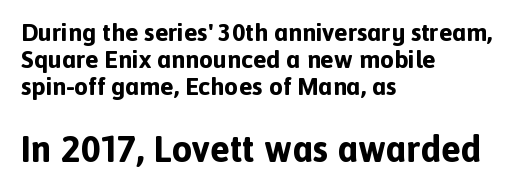
Q: Is the text bold? A: Yes.
Q: Is the text italic (slanted)? A: No, it is upright.
Q: Is the typeface a serif or a sans-serif typeface? A: Sans-serif.
Q: Is the text underlined? A: No.
Q: How is the paragraph aligned? A: Left-aligned.
Q: Is the spacing between letters normal or unusually wide? A: Normal.
Q: Is the spacing between lines tight, normal or loose? A: Tight.
Q: Which block of text is set in a larger size, the first (top) or the second (bottom)? A: The second (bottom) one.
Q: Width (condensed, normal, or wide)? A: Normal.
Q: x-height? A: Medium.
Q: Monospaced? A: No.
